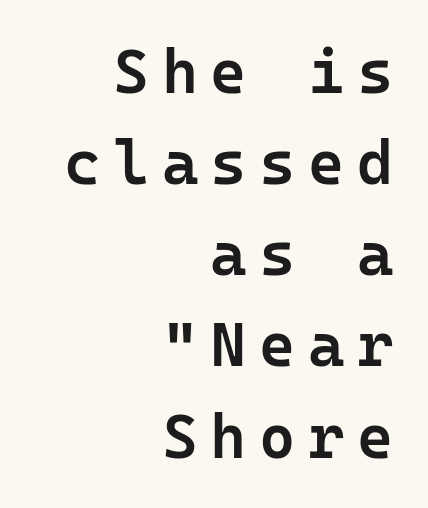
Firm but not heavy-handed strokes: this text is semibold. Nope, no serifs anywhere on these letters. Posture: straight, roman, zero tilt. A typesetter would call this monospace, since all characters share one set width.
